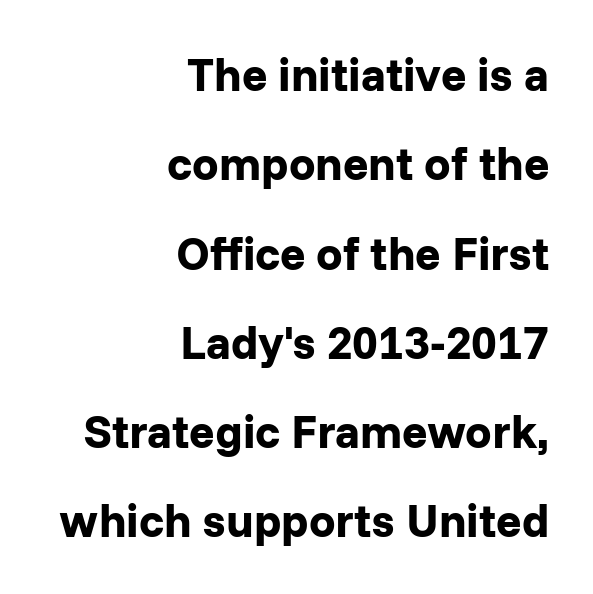
{"serif": "no", "italic": "no", "bold": "yes", "weight": "bold", "width": "normal", "stroke_contrast": "low", "x_height": "medium", "monospaced": "no", "underline": "no", "align": "right", "line_spacing": "loose", "line_spacing_ratio": 1.9, "letter_spacing": "normal", "letter_spacing_em": 0.0, "glyph_px": 47}
